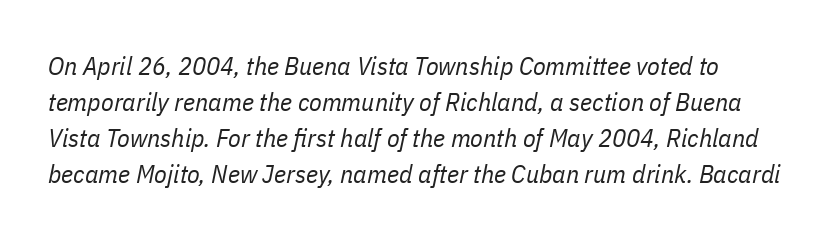
{"italic": "yes", "lean": "right", "slant_degrees": 11, "bold": "no", "underline": "no", "line_spacing": "normal", "line_spacing_ratio": 1.39, "letter_spacing": "normal", "letter_spacing_em": 0.0, "glyph_px": 26}
